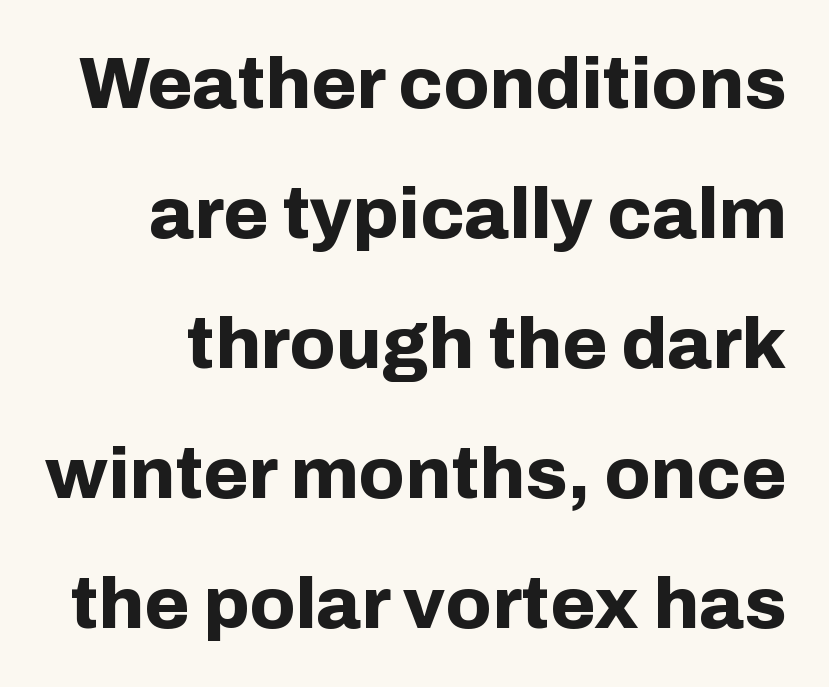
The image shows 73 px bold sans-serif type, upright; set line spacing 1.78x, normal letter spacing, not underlined; low stroke contrast and a medium x-height.
